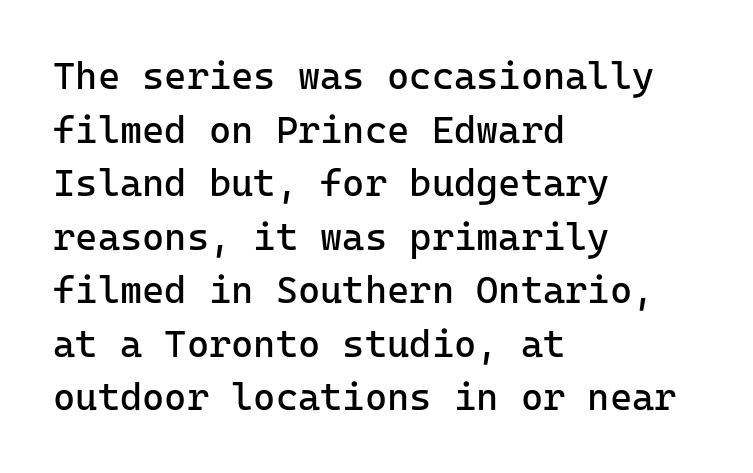
Compared with typical paragraphs, the rows here are spaced about the same. Unlike italic type, these characters show no tilt at all. In terms of letterform style, serifs are entirely absent. This rendering uses left alignment, leaving the right contour irregular. The rendering uses typewriter-style spacing with identical character cells. Summary of weight: not heavy and not bold.
